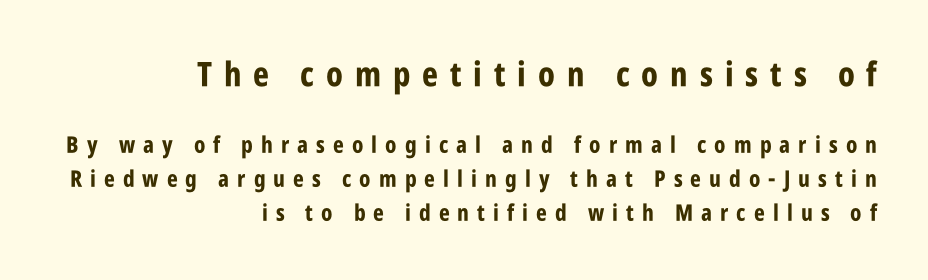
The image shows 34 px bold, condensed sans-serif type, upright; set right-aligned, normal line spacing (1.48x), unusually wide letter spacing (+0.35 em), not underlined; the first (top) block is 1.48x larger; low stroke contrast and a large x-height.
